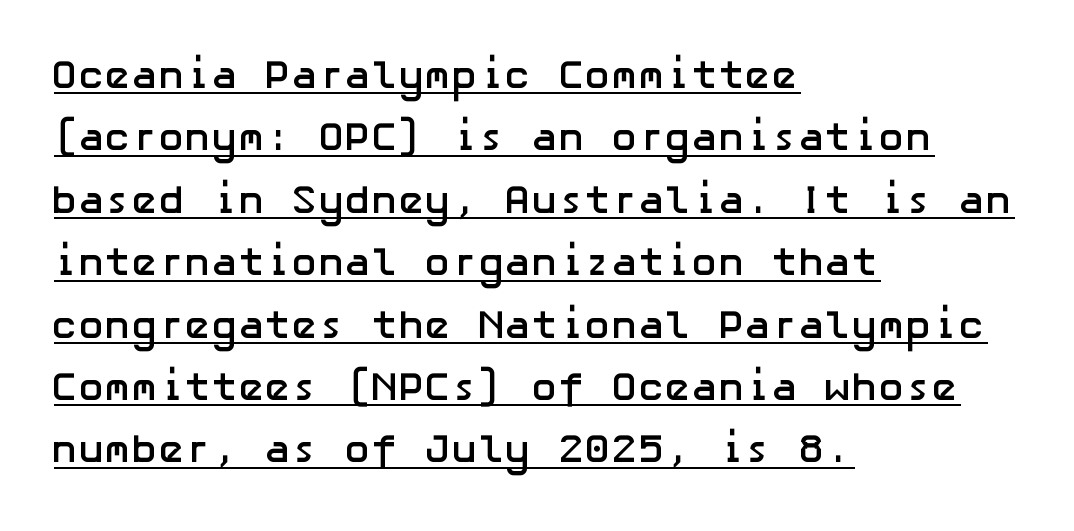
{"serif": "no", "italic": "no", "bold": "yes", "weight": "semibold", "width": "normal", "stroke_contrast": "low", "x_height": "medium", "underline": "yes", "align": "left", "line_spacing": "normal", "line_spacing_ratio": 1.56, "letter_spacing": "normal", "letter_spacing_em": 0.0, "glyph_px": 40}
